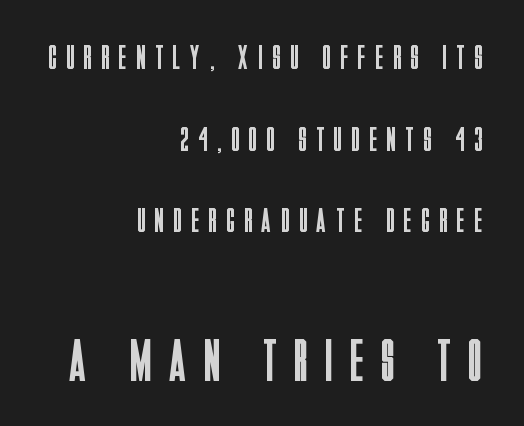
Is the lower block the larger one? Yes — the lower block carries the bigger type. Substantial extra tracking has been applied to these lines. Visually the block forms a straight wall on the right and a jagged coastline on the left. What kind of face is this? One without serifs — a sans.
